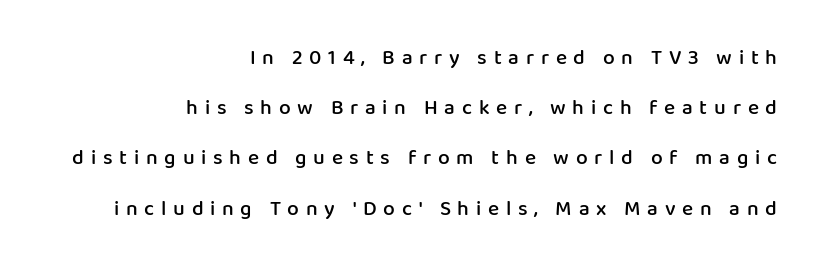
The sample has been set in demibold, a notch under bold. The rendering inserts visible extra space after every character. One-word summary of the alignment: right. The passage shown stacks its lines with a broad gap. The typography opts for an upright posture over an oblique one.
